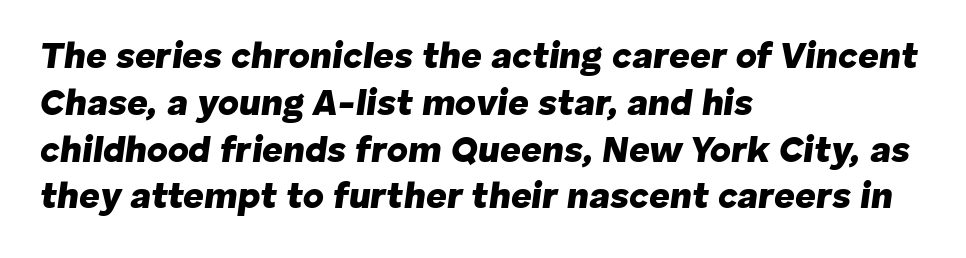
Style check: oblique. Honestly, the letter spacing is just normal — you wouldn't notice it. Emphasis by weight is at full strength: bold. Casual observation: everything's shoved over to the left. This rendering features lettering with no underline. Think of a printed novel: that variable character pitch is what you see here.
